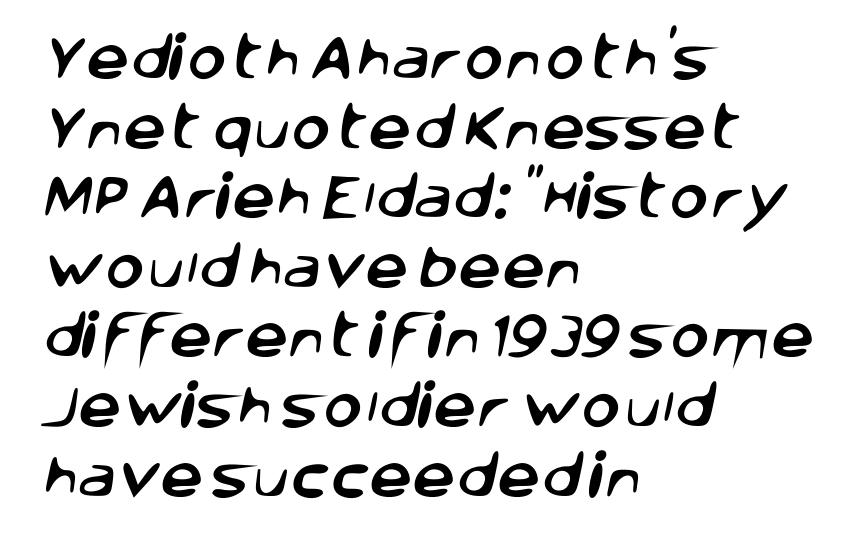
{"serif": "no", "width": "normal", "stroke_contrast": "low", "x_height": "large", "monospaced": "no", "underline": "no", "align": "left", "line_spacing": "normal", "line_spacing_ratio": 1.45, "letter_spacing": "normal", "letter_spacing_em": 0.0, "glyph_px": 48}
